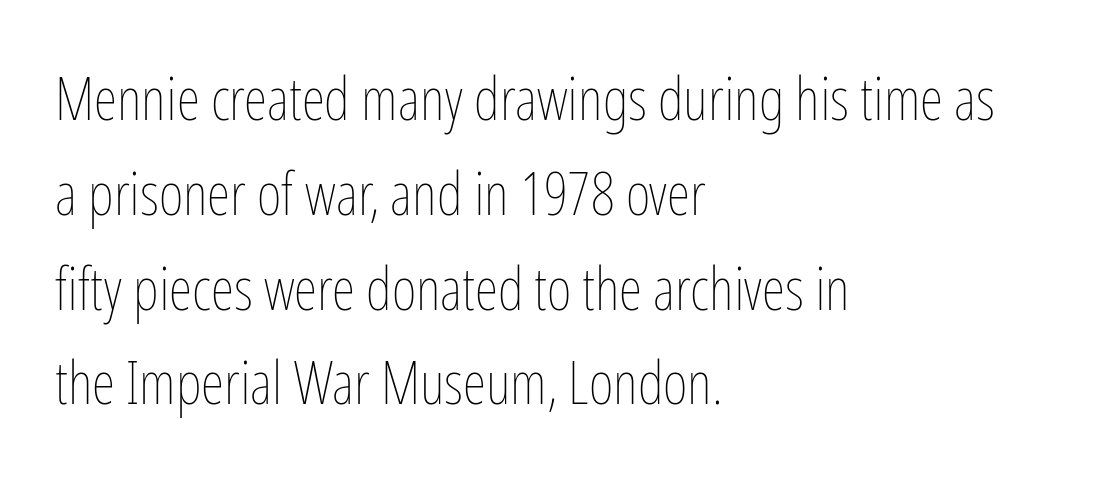
Q: Is the text bold? A: No.
Q: Is the text italic (slanted)? A: No, it is upright.
Q: Is the text underlined? A: No.
Q: How is the paragraph aligned? A: Left-aligned.
Q: Is the spacing between letters normal or unusually wide? A: Normal.
Q: Is the spacing between lines tight, normal or loose? A: Normal.
Q: Width (condensed, normal, or wide)? A: Condensed.
Q: Stroke contrast? A: Low.
Q: x-height? A: Medium.
Q: Monospaced? A: No.
